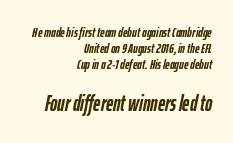
Q: Is the text bold? A: Yes.
Q: Is the text italic (slanted)? A: Yes, it leans right by about 12 degrees.
Q: Is the text underlined? A: No.
Q: How is the paragraph aligned? A: Right-aligned.
Q: Is the spacing between letters normal or unusually wide? A: Normal.
Q: Is the spacing between lines tight, normal or loose? A: Tight.
Q: Which block of text is set in a larger size, the first (top) or the second (bottom)? A: The second (bottom) one.
